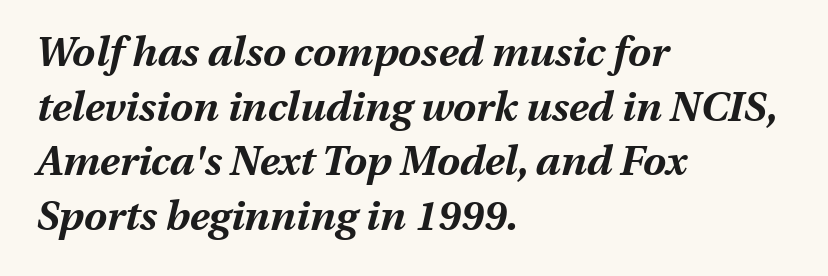
{"italic": "yes", "lean": "right", "slant_degrees": 13, "bold": "yes", "weight": "bold", "width": "normal", "stroke_contrast": "medium", "x_height": "medium", "monospaced": "no", "underline": "no", "align": "left", "line_spacing": "normal", "line_spacing_ratio": 1.33, "letter_spacing": "normal", "letter_spacing_em": 0.0, "glyph_px": 41}
